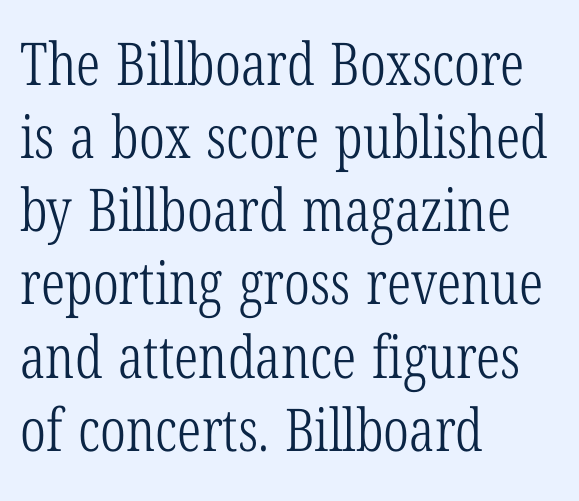
{"serif": "yes", "italic": "no", "bold": "no", "weight": "light", "width": "condensed", "stroke_contrast": "low", "x_height": "medium", "monospaced": "no", "underline": "no", "align": "left", "line_spacing_ratio": 1.24, "letter_spacing": "normal", "letter_spacing_em": 0.0, "glyph_px": 59}
